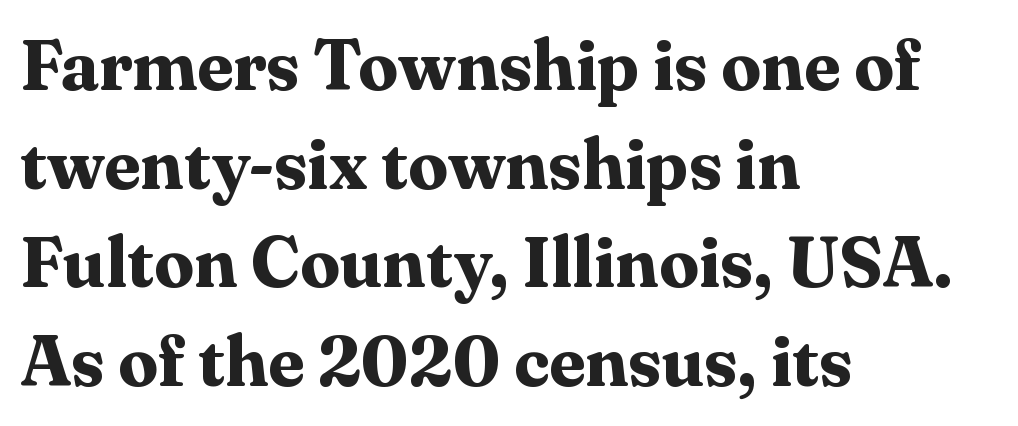
The image shows 71 px bold serif type, upright; set left-aligned, normal line spacing (1.39x), normal letter spacing, not underlined; medium stroke contrast and a medium x-height.
